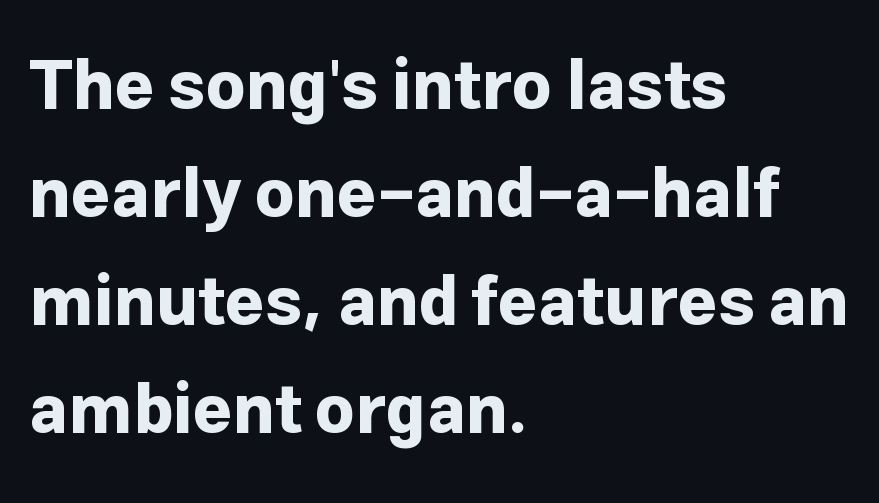
Whoever set this chose a conventional vertical rhythm. The rag falls on the right side of this text block. Is there any slant? The stems are plumb. Here the glyphs are tracked normally, forming tight word shapes. Is the type bold? Yes — the strokes are clearly thick and heavy. Bare-footed words on every line.
